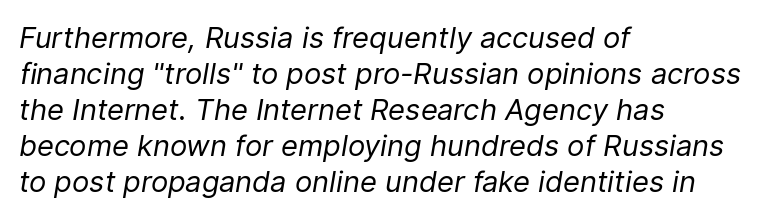
The image shows 29 px regular-weight type, italic (leaning right); set left-aligned, line spacing 1.24x, normal letter spacing, not underlined; low stroke contrast and a medium x-height.
